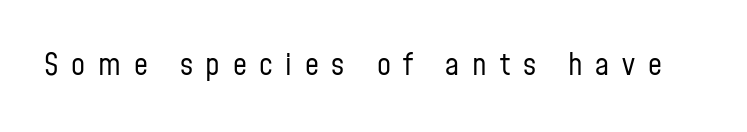
Q: Is the text bold? A: No.
Q: Is the text italic (slanted)? A: No, it is upright.
Q: Is the typeface a serif or a sans-serif typeface? A: Sans-serif.
Q: Is the text underlined? A: No.
Q: Is the spacing between letters normal or unusually wide? A: Unusually wide.
Q: Width (condensed, normal, or wide)? A: Condensed.
Q: Stroke contrast? A: Low.
Q: x-height? A: Medium.
Q: Monospaced? A: No.
